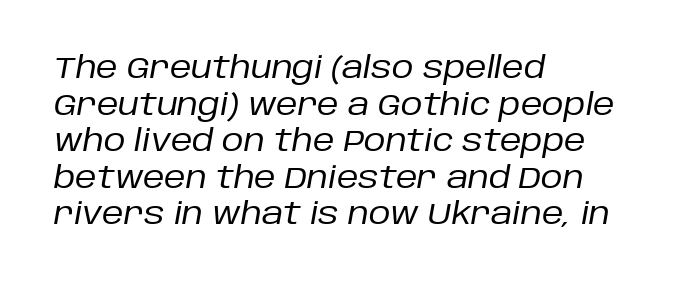
{"italic": "yes", "lean": "right", "slant_degrees": 10, "bold": "no", "weight": "regular", "width": "normal", "stroke_contrast": "low", "x_height": "large", "monospaced": "no", "underline": "no", "align": "left", "line_spacing_ratio": 1.22, "letter_spacing": "normal", "letter_spacing_em": 0.0, "glyph_px": 30}
